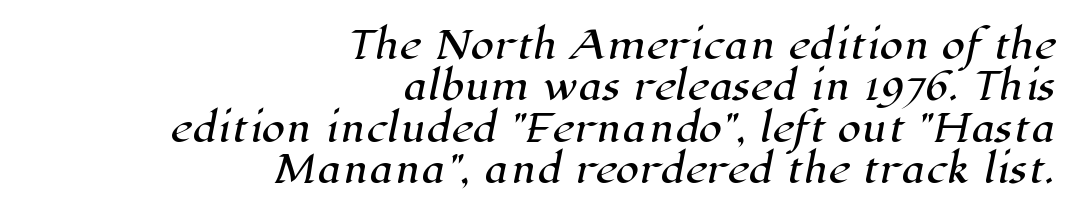
{"serif": "yes", "width": "normal", "stroke_contrast": "high", "x_height": "medium", "monospaced": "no", "underline": "no", "align": "right", "line_spacing": "tight", "line_spacing_ratio": 1.09, "letter_spacing": "normal", "letter_spacing_em": 0.0, "glyph_px": 38}
